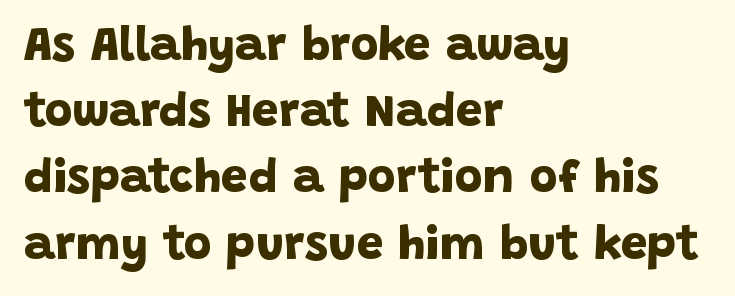
{"serif": "no", "bold": "yes", "weight": "bold", "width": "normal", "stroke_contrast": "low", "x_height": "large", "monospaced": "no", "underline": "no", "align": "left", "line_spacing": "normal", "line_spacing_ratio": 1.38, "letter_spacing": "normal", "letter_spacing_em": 0.0, "glyph_px": 48}
